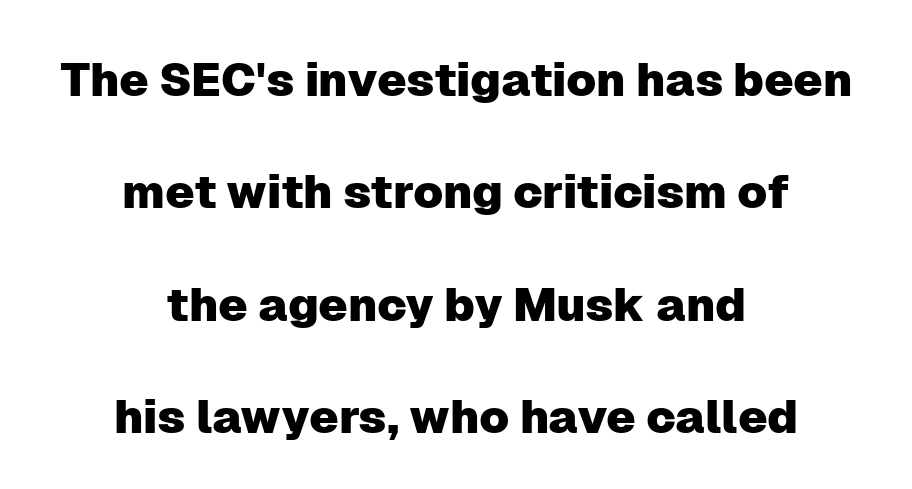
Honestly, the rows look like they've been pulled way apart. Looks like regular typesetting: each glyph gets only the width it needs. The lettering stays uniformly vertical, giving the passage a roman look. Visually the block forms a symmetrical silhouette, jagged on both flanks. Compared with typical body copy, the letter spacing here is the same. The baseline area is clear.
